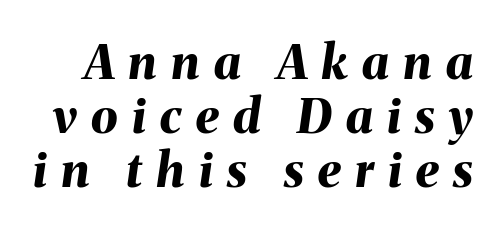
Q: Is the text bold? A: Yes.
Q: Is the text italic (slanted)? A: Yes, it leans right by about 8 degrees.
Q: Is the text underlined? A: No.
Q: Is the spacing between letters normal or unusually wide? A: Unusually wide.
Q: Is the spacing between lines tight, normal or loose? A: Tight.
Q: Width (condensed, normal, or wide)? A: Normal.
Q: Stroke contrast? A: Medium.
Q: x-height? A: Medium.
Q: Monospaced? A: No.
